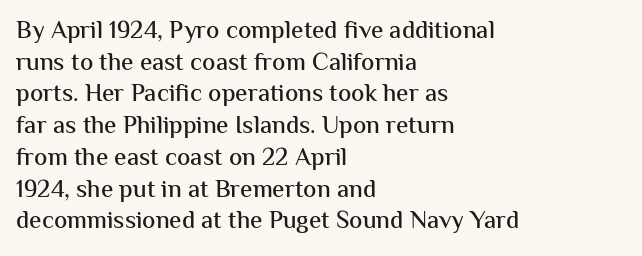
The image shows 25 px text type, upright; set left-aligned, normal line spacing (1.27x), normal letter spacing, not underlined.
